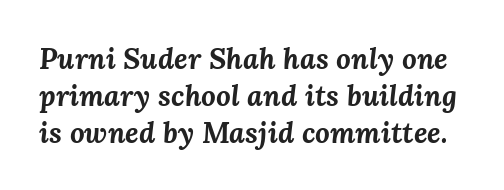
{"italic": "yes", "lean": "right", "slant_degrees": 3, "bold": "yes", "weight": "bold", "width": "normal", "stroke_contrast": "medium", "x_height": "medium", "monospaced": "no", "underline": "no", "line_spacing": "normal", "line_spacing_ratio": 1.27, "letter_spacing": "normal", "letter_spacing_em": 0.0, "glyph_px": 29}
